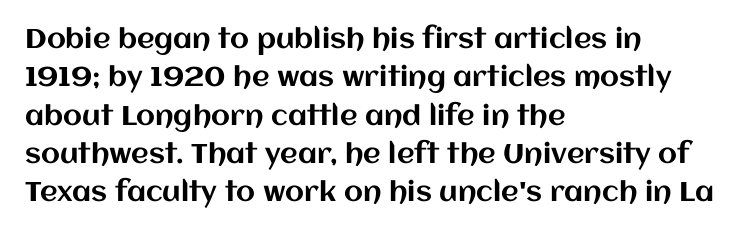
The image shows 27 px text type, upright; set left-aligned, normal line spacing (1.42x), normal letter spacing, not underlined.
